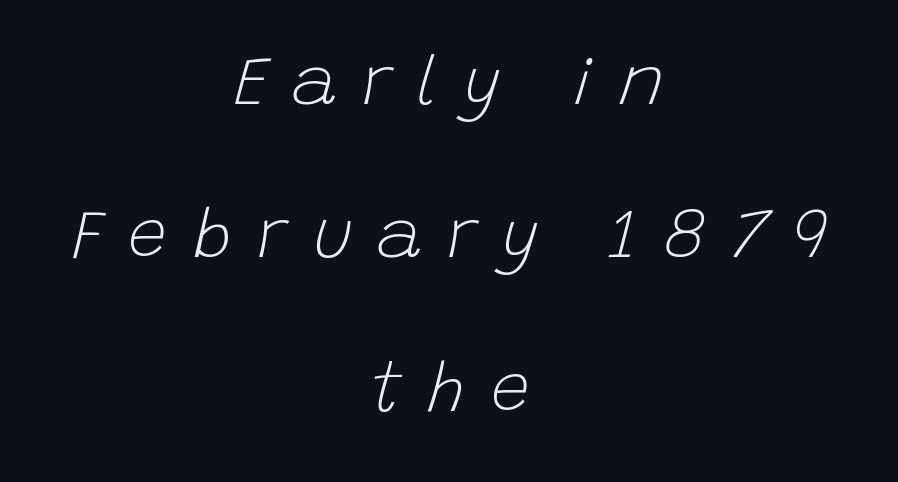
The image shows 70 px light type, italic (leaning right); set centered, loose line spacing (2.19x), unusually wide letter spacing (+0.35 em), not underlined; low stroke contrast and a large x-height.
